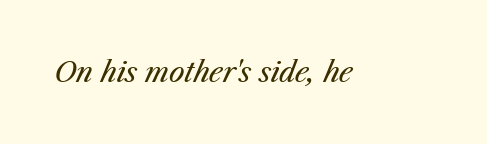
Q: Is the text bold? A: No.
Q: Is the text italic (slanted)? A: Yes, it leans right by about 23 degrees.
Q: Is the text underlined? A: No.
Q: Is the spacing between letters normal or unusually wide? A: Normal.
Q: Width (condensed, normal, or wide)? A: Normal.
Q: Stroke contrast? A: Medium.
Q: x-height? A: Medium.
Q: Monospaced? A: No.
